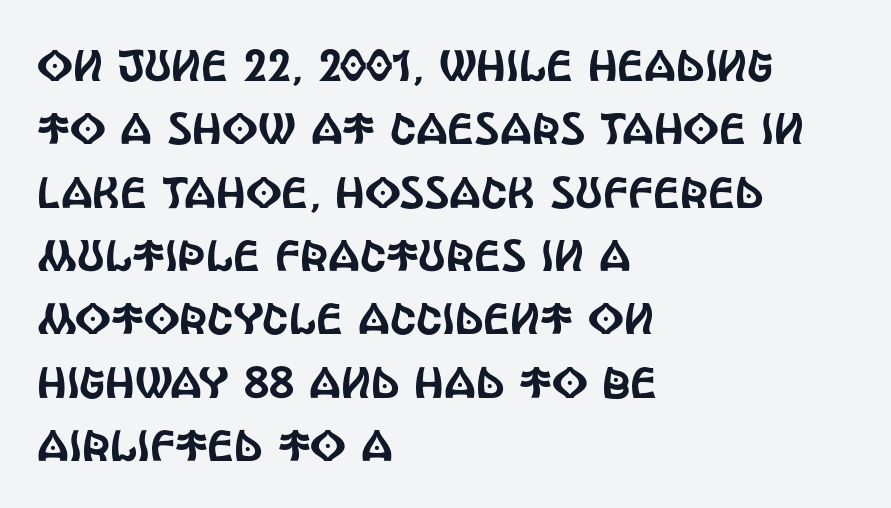
{"serif": "no", "italic": "no", "width": "condensed", "x_height": "large", "monospaced": "no", "underline": "no", "align": "left", "line_spacing": "normal", "line_spacing_ratio": 1.44, "letter_spacing": "normal", "letter_spacing_em": 0.0, "glyph_px": 44}
